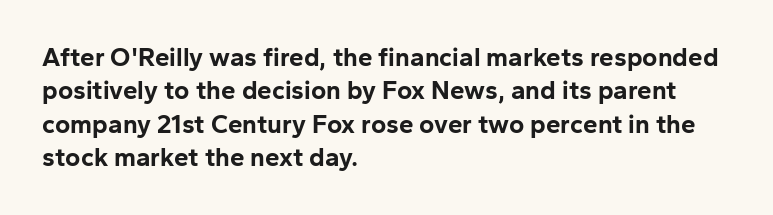
Q: Is the text bold? A: Yes.
Q: Is the text italic (slanted)? A: No, it is upright.
Q: Is the text underlined? A: No.
Q: How is the paragraph aligned? A: Left-aligned.
Q: Is the spacing between letters normal or unusually wide? A: Normal.
Q: Is the spacing between lines tight, normal or loose? A: Normal.
